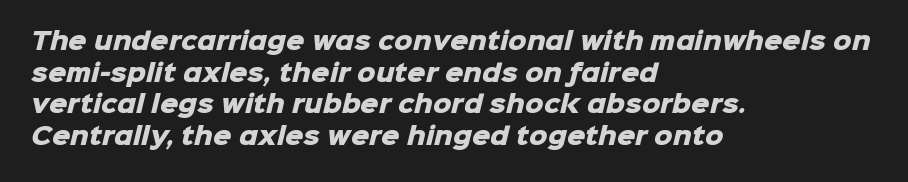
Q: Is the text bold? A: Yes.
Q: Is the text underlined? A: No.
Q: How is the paragraph aligned? A: Left-aligned.
Q: Is the spacing between letters normal or unusually wide? A: Normal.
Q: Is the spacing between lines tight, normal or loose? A: Normal.
